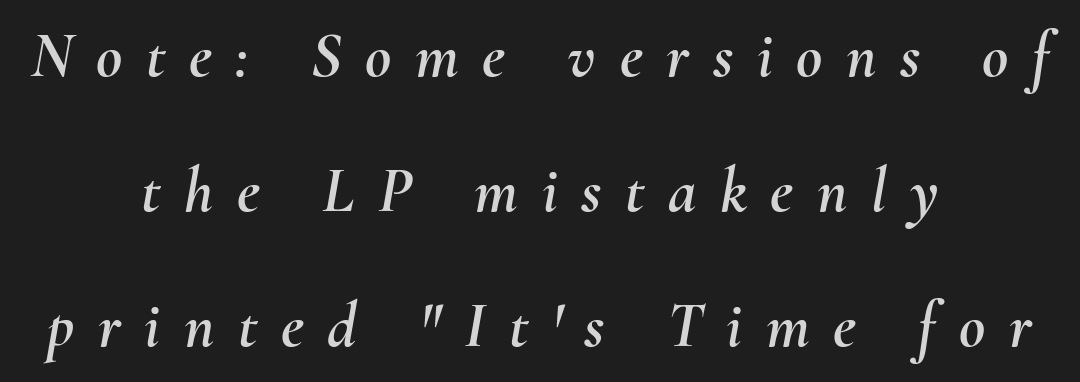
The image shows 64 px text type, italic (leaning right); set centered, loose line spacing (2.11x), unusually wide letter spacing (+0.37 em), not underlined; medium stroke contrast and a small x-height.
